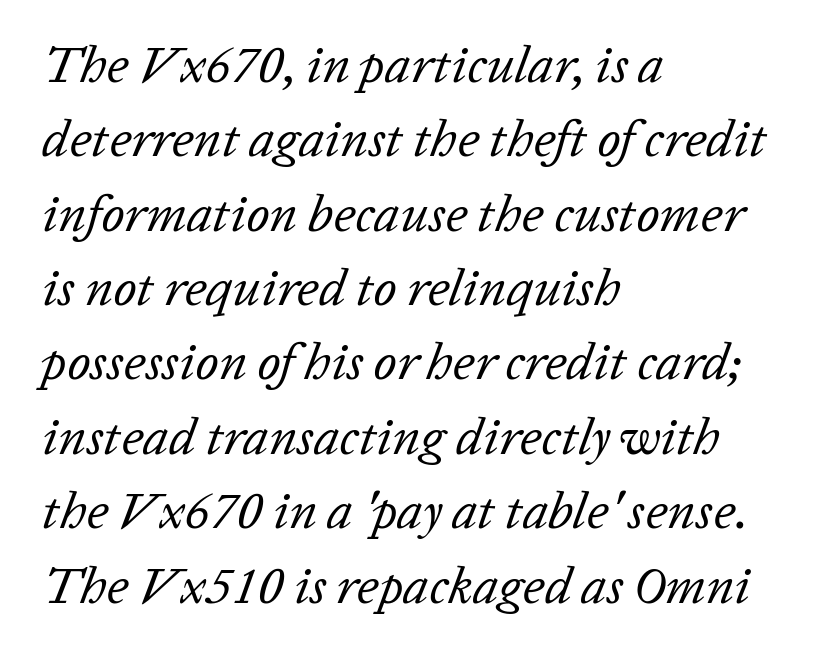
The image shows 52 px regular-weight type, italic (leaning right); set left-aligned, normal line spacing (1.43x), normal letter spacing, not underlined; low stroke contrast and a medium x-height.
